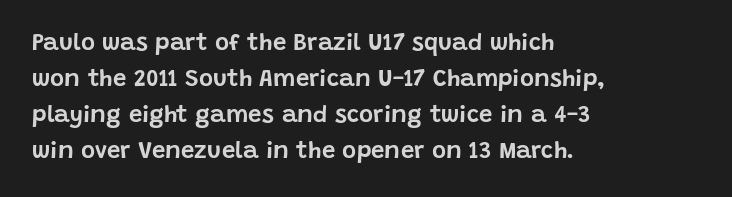
Q: Is the text italic (slanted)? A: No, it is upright.
Q: Is the text underlined? A: No.
Q: How is the paragraph aligned? A: Left-aligned.
Q: Is the spacing between letters normal or unusually wide? A: Normal.
Q: Is the spacing between lines tight, normal or loose? A: Normal.
